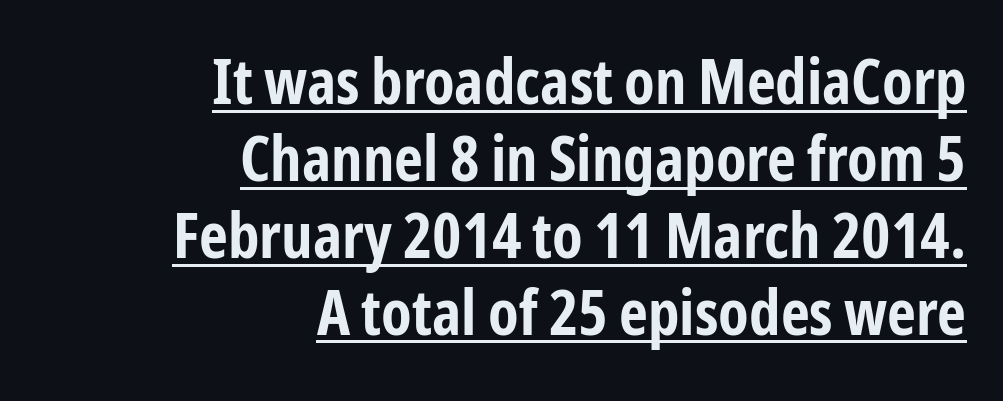
{"serif": "no", "italic": "no", "bold": "yes", "weight": "bold", "width": "condensed", "stroke_contrast": "low", "x_height": "medium", "monospaced": "no", "underline": "yes", "align": "right", "line_spacing_ratio": 1.22, "letter_spacing": "normal", "letter_spacing_em": 0.0, "glyph_px": 63}
